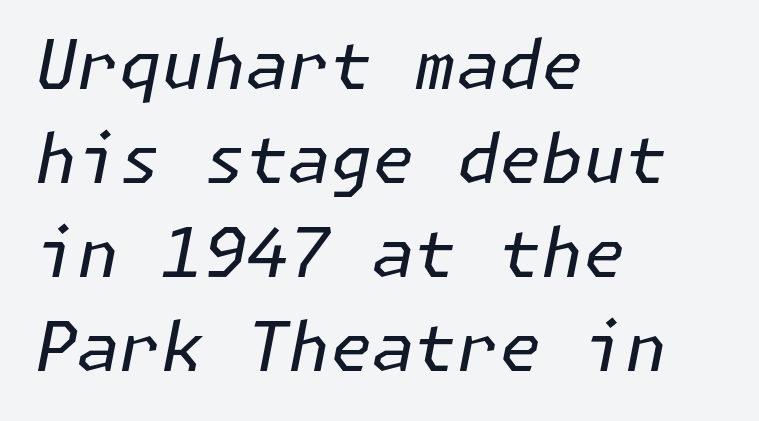
The cut favours lightness, reaching ordinary text weight at its darkest. The passage is arranged the way most books set body copy — flush left. Glance below the letters and you will spot only blank space. The line texture is even and compact thanks to regular tracking. Italic: yes, the glyphs are oblique.
